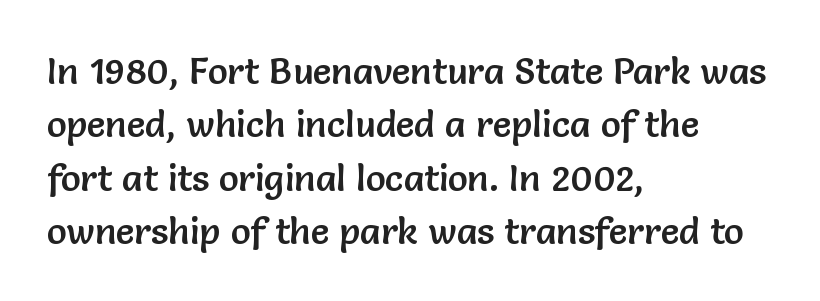
How are the letters spaced? Ordinarily, with no added tracking. The typesetter chose a ragged-right arrangement here. The area under the type is left untouched. This sample uses a sans-serif face. Varying glyph widths throughout — classic text-font behaviour.
